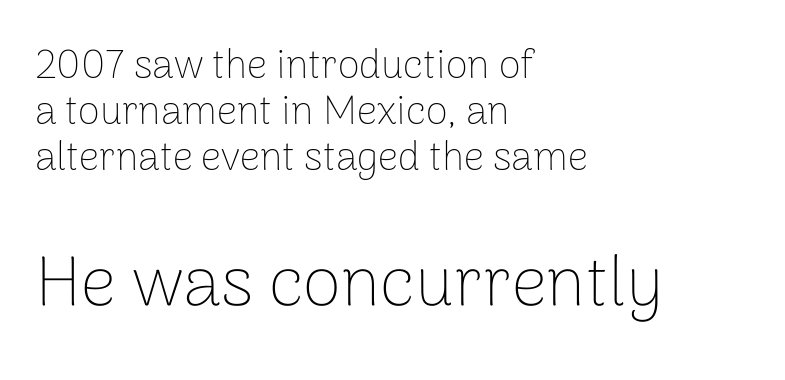
Q: Is the text bold? A: No.
Q: Is the text italic (slanted)? A: No, it is upright.
Q: Is the typeface a serif or a sans-serif typeface? A: Sans-serif.
Q: Is the text underlined? A: No.
Q: How is the paragraph aligned? A: Left-aligned.
Q: Is the spacing between letters normal or unusually wide? A: Normal.
Q: Is the spacing between lines tight, normal or loose? A: Tight.
Q: Which block of text is set in a larger size, the first (top) or the second (bottom)? A: The second (bottom) one.
Q: Width (condensed, normal, or wide)? A: Normal.
Q: Stroke contrast? A: Low.
Q: x-height? A: Medium.
Q: Monospaced? A: No.
